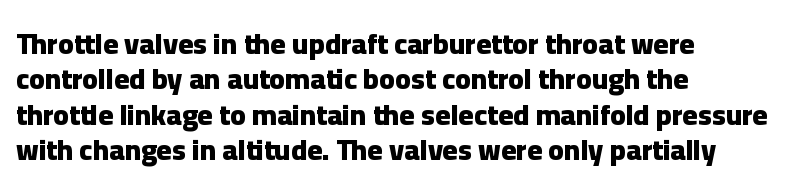
The image shows 29 px heavy sans-serif type, upright; set left-aligned, line spacing 1.22x, normal letter spacing, not underlined; low stroke contrast and a medium x-height.
